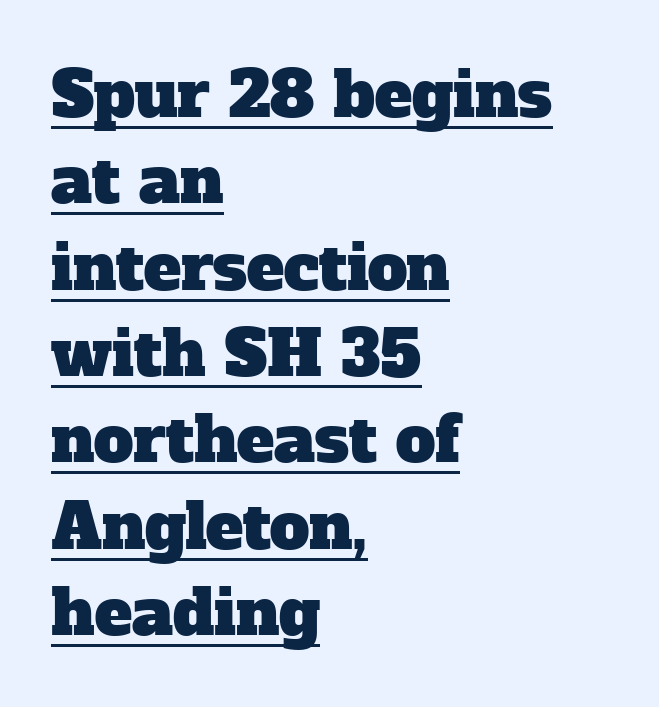
{"serif": "yes", "width": "normal", "stroke_contrast": "low", "x_height": "medium", "monospaced": "no", "underline": "yes", "align": "left", "line_spacing": "normal", "line_spacing_ratio": 1.37, "letter_spacing": "normal", "letter_spacing_em": 0.0, "glyph_px": 63}
